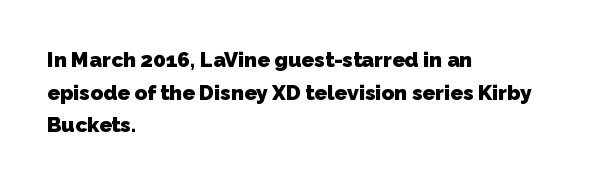
Just letters on the line, the space beneath them empty. If you measured baseline to baseline, you'd find a middling distance. As a designer I'd log this as weight 700, bold. This sample is left-justified, so line endings fall wherever the words run out. Inter-character spacing is left at the font's built-in metrics.
